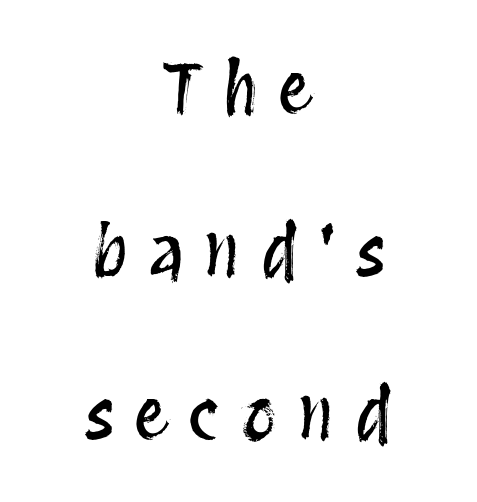
Q: Is the text italic (slanted)? A: No, it is upright.
Q: Is the text underlined? A: No.
Q: How is the paragraph aligned? A: Centered.
Q: Is the spacing between letters normal or unusually wide? A: Unusually wide.
Q: Is the spacing between lines tight, normal or loose? A: Loose.
Q: Width (condensed, normal, or wide)? A: Condensed.
Q: Stroke contrast? A: Medium.
Q: x-height? A: Large.
Q: Monospaced? A: No.
